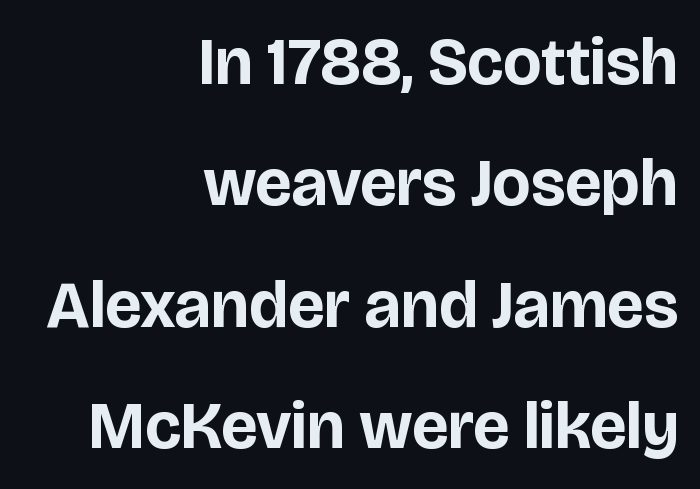
The image shows 66 px bold sans-serif type, upright; set right-aligned, line spacing 1.84x, normal letter spacing, not underlined; low stroke contrast and a large x-height.
